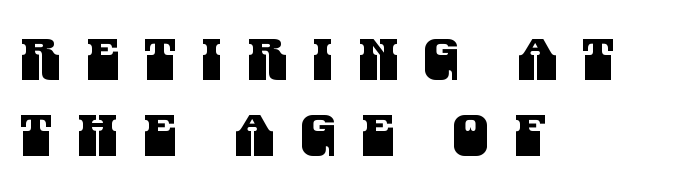
{"serif": "no", "width": "condensed", "stroke_contrast": "medium", "x_height": "large", "monospaced": "no", "underline": "no", "align": "left", "line_spacing": "normal", "line_spacing_ratio": 1.33, "letter_spacing": "wide", "letter_spacing_em": 0.45, "glyph_px": 57}
